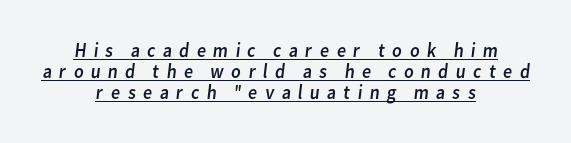
The image shows 20 px text type; set centered, tight line spacing (1.06x), unusually wide letter spacing (+0.33 em), underlined.
